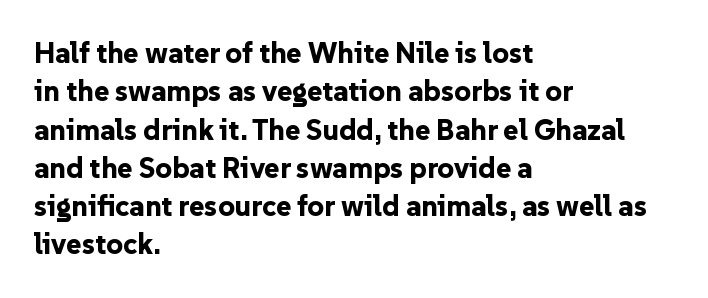
Words appear dense and cohesive because spacing is normal. I'd describe the lettering as bold — thick and assertive. Interline gaps are of average width in this sample. Each letter keeps its own natural width here, so spacing adapts to shape. This sample uses an upright cut, with every glyph sitting square on the baseline. Grotesque or geometric, the face here clearly has no serifs.
